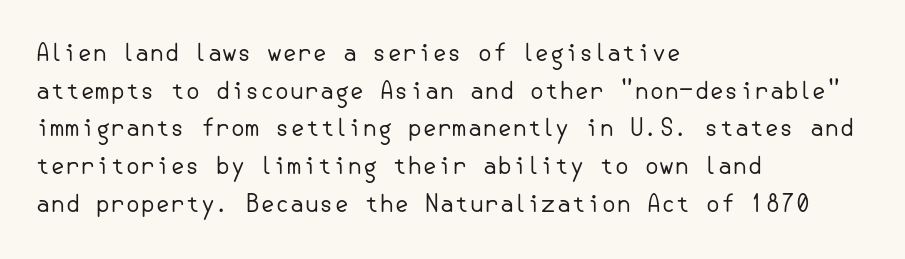
The setting favours the left margin, as ordinary paragraphs usually do. The face looks like a standard text weight, possibly lighter. Each row of text sits above clean, open space. Posture: straight, roman, zero tilt.
